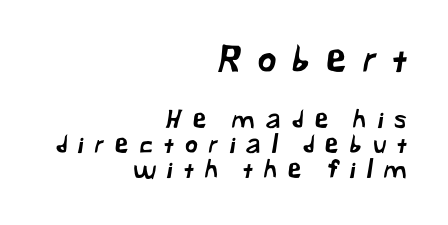
Q: Is the typeface a serif or a sans-serif typeface? A: Sans-serif.
Q: Is the text underlined? A: No.
Q: How is the paragraph aligned? A: Right-aligned.
Q: Is the spacing between letters normal or unusually wide? A: Unusually wide.
Q: Is the spacing between lines tight, normal or loose? A: Tight.
Q: Which block of text is set in a larger size, the first (top) or the second (bottom)? A: The first (top) one.
Q: Width (condensed, normal, or wide)? A: Normal.
Q: Stroke contrast? A: Low.
Q: x-height? A: Medium.
Q: Monospaced? A: No.
